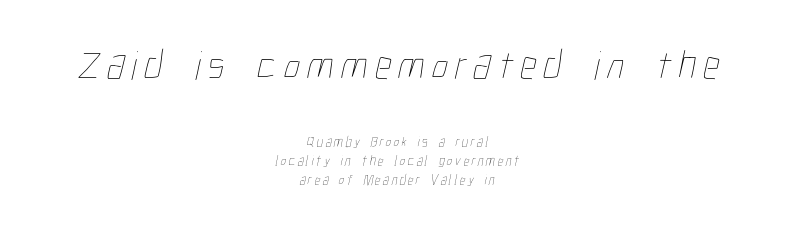
Honestly, there is no underline to notice here at all. Here the first block reads like a headline and the second like body copy. Whoever set this chose a conventional vertical rhythm. Which margin do the lines hug? Neither — every line sits in the middle.
